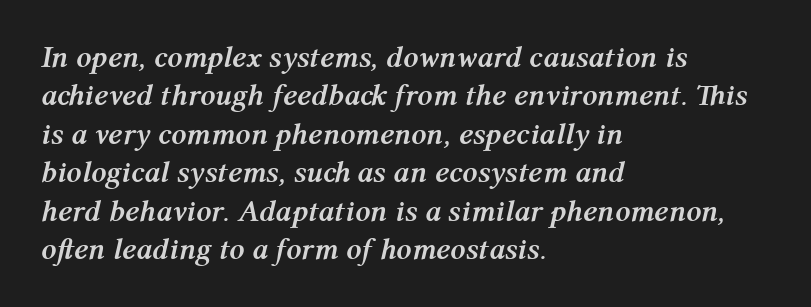
{"italic": "yes", "lean": "right", "slant_degrees": 12, "bold": "yes", "weight": "semibold", "width": "normal", "stroke_contrast": "medium", "x_height": "medium", "monospaced": "no", "underline": "no", "align": "left", "line_spacing": "normal", "line_spacing_ratio": 1.28, "letter_spacing": "normal", "letter_spacing_em": 0.0, "glyph_px": 30}
